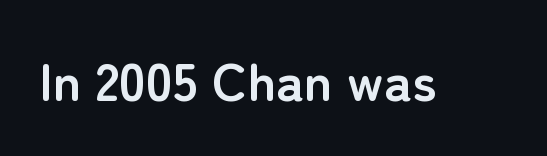
The image shows 53 px semibold sans-serif type, upright; set normal letter spacing, not underlined; low stroke contrast and a medium x-height.
